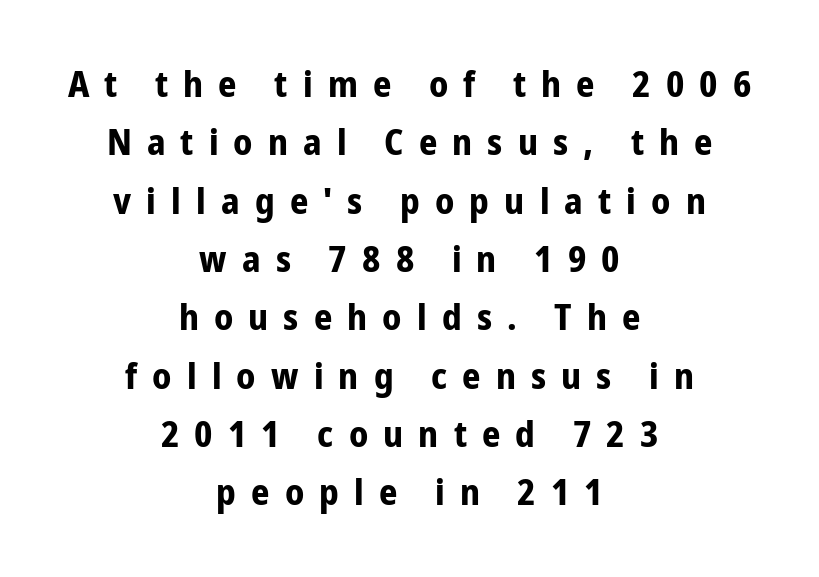
Stroke thickness is high; the sample reads as a true bold. I'd call this a sans setting — the letters go barefoot. You could only call the tracking loose — the letters float apart. Regarding leading, the lines here are spaced in the standard way. These lines are rendered in a variable-pitch font. Every character sits straight up, as roman type does.
